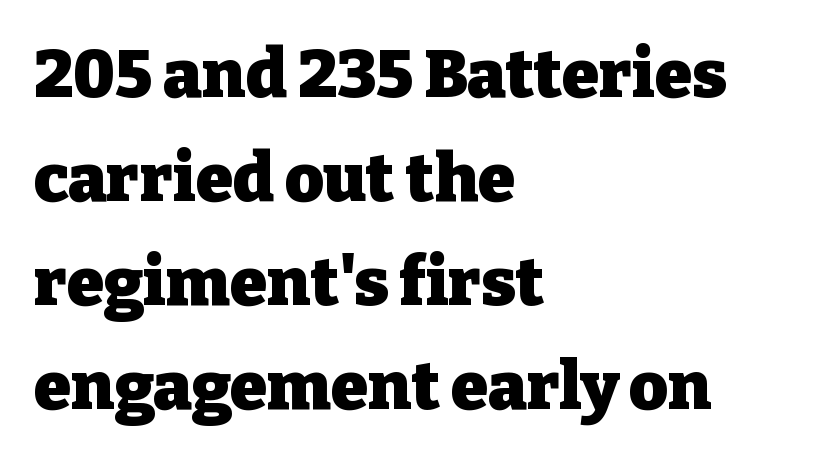
{"serif": "yes", "italic": "no", "bold": "yes", "weight": "heavy", "width": "normal", "stroke_contrast": "low", "x_height": "medium", "monospaced": "no", "underline": "no", "align": "left", "line_spacing": "normal", "line_spacing_ratio": 1.55, "letter_spacing": "normal", "letter_spacing_em": 0.0, "glyph_px": 67}
